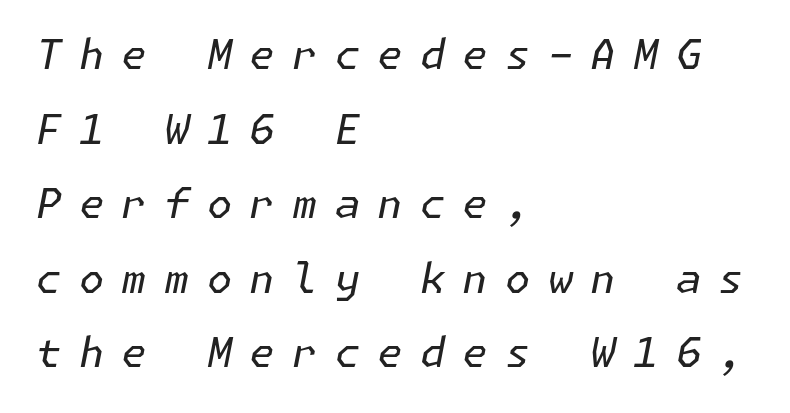
{"italic": "yes", "lean": "right", "slant_degrees": 11, "bold": "no", "weight": "regular", "width": "normal", "stroke_contrast": "low", "x_height": "medium", "underline": "no", "align": "left", "line_spacing_ratio": 1.82, "letter_spacing": "wide", "letter_spacing_em": 0.42, "glyph_px": 41}
